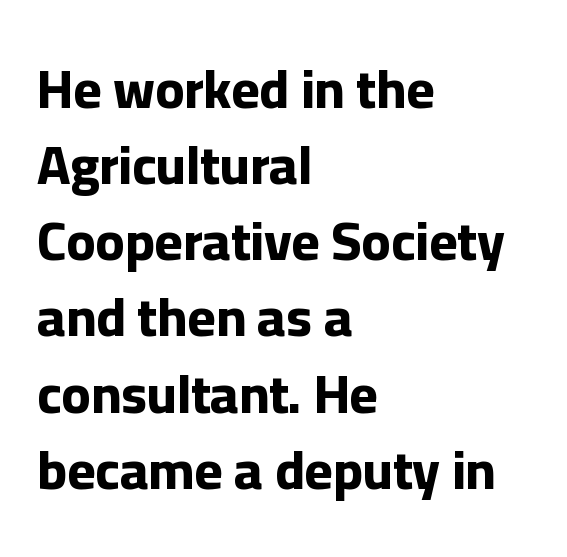
{"serif": "no", "italic": "no", "bold": "yes", "weight": "bold", "width": "normal", "stroke_contrast": "low", "x_height": "medium", "monospaced": "no", "underline": "no", "align": "left", "line_spacing": "normal", "line_spacing_ratio": 1.41, "letter_spacing": "normal", "letter_spacing_em": 0.0, "glyph_px": 54}
